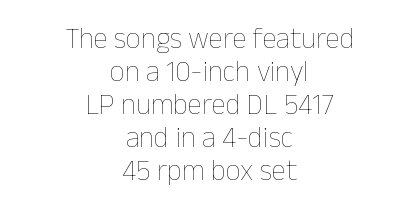
Q: Is the text bold? A: No.
Q: Is the text italic (slanted)? A: No, it is upright.
Q: Is the text underlined? A: No.
Q: How is the paragraph aligned? A: Centered.
Q: Is the spacing between letters normal or unusually wide? A: Normal.
Q: Is the spacing between lines tight, normal or loose? A: Tight.
Q: Width (condensed, normal, or wide)? A: Normal.
Q: Stroke contrast? A: Low.
Q: x-height? A: Medium.
Q: Monospaced? A: No.
